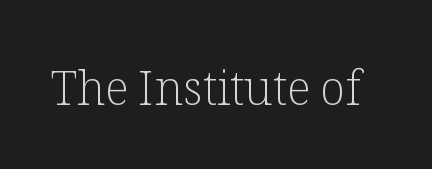
{"serif": "yes", "italic": "no", "bold": "no", "weight": "light", "width": "normal", "stroke_contrast": "low", "x_height": "medium", "monospaced": "no", "underline": "no", "letter_spacing": "normal", "letter_spacing_em": 0.0, "glyph_px": 47}
